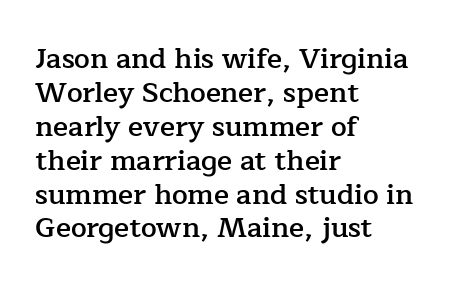
The string is rendered with underlining switched off. The typesetter chose a ragged-right arrangement here. Firm but not heavy-handed strokes: this text is semibold. Each word holds together tightly as a unit, with standard inter-letter gaps.
